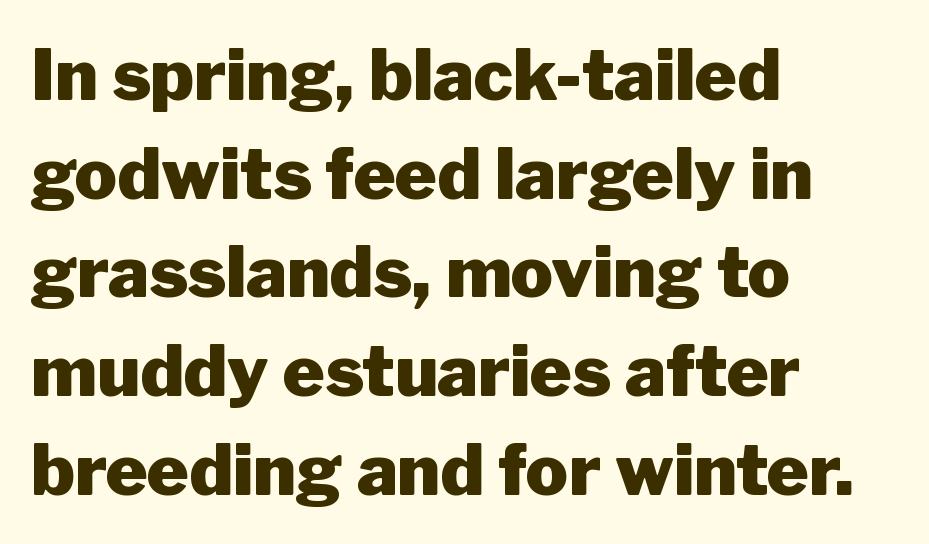
Q: Is the text bold? A: Yes.
Q: Is the text italic (slanted)? A: No, it is upright.
Q: Is the typeface a serif or a sans-serif typeface? A: Sans-serif.
Q: Is the text underlined? A: No.
Q: How is the paragraph aligned? A: Left-aligned.
Q: Is the spacing between letters normal or unusually wide? A: Normal.
Q: Is the spacing between lines tight, normal or loose? A: Normal.
Q: Width (condensed, normal, or wide)? A: Normal.
Q: Stroke contrast? A: Low.
Q: x-height? A: Medium.
Q: Monospaced? A: No.
